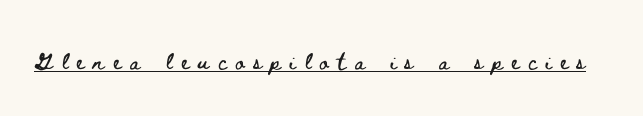
Q: Is the text italic (slanted)? A: Yes.
Q: Is the text underlined? A: Yes.
Q: Is the spacing between letters normal or unusually wide? A: Unusually wide.
